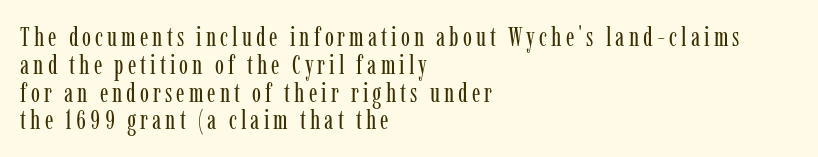
The image shows 27 px text type, upright; set left-aligned, tight line spacing (1.03x), not underlined.
